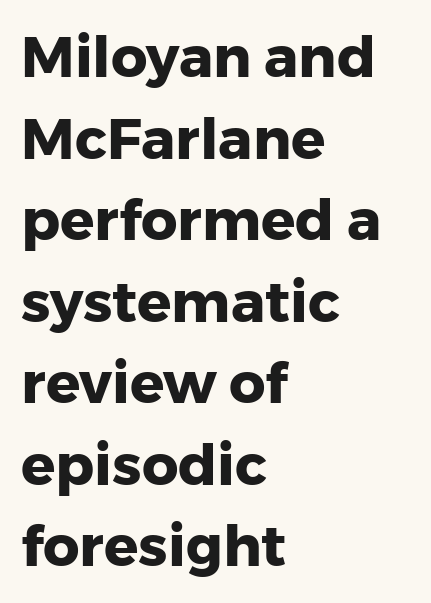
The image shows 57 px heavy sans-serif type, upright; set left-aligned, normal line spacing (1.43x), normal letter spacing, not underlined; low stroke contrast and a medium x-height.
